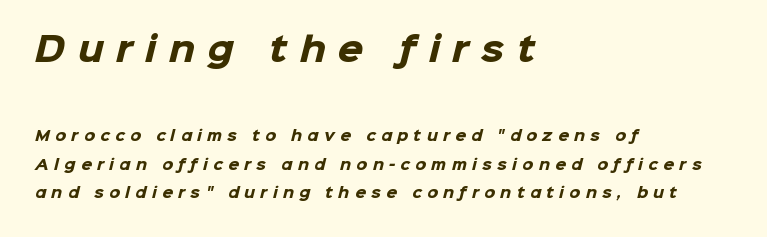
The rendering shows plain stroke endings on the letterforms — a sans-serif design. The line texture is sparse and dotted thanks to wide tracking. A typesetter would call this proportional, since set widths differ per character. Underlining? Definitely not there. Visually, the top section dominates because its glyphs are scaled up.
